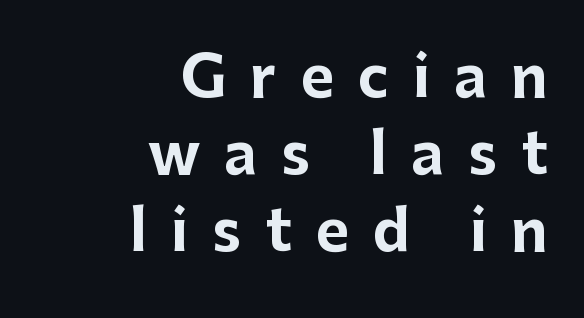
The image shows 57 px bold sans-serif type, upright; set right-aligned, normal line spacing (1.35x), unusually wide letter spacing (+0.42 em), not underlined; low stroke contrast and a medium x-height.
